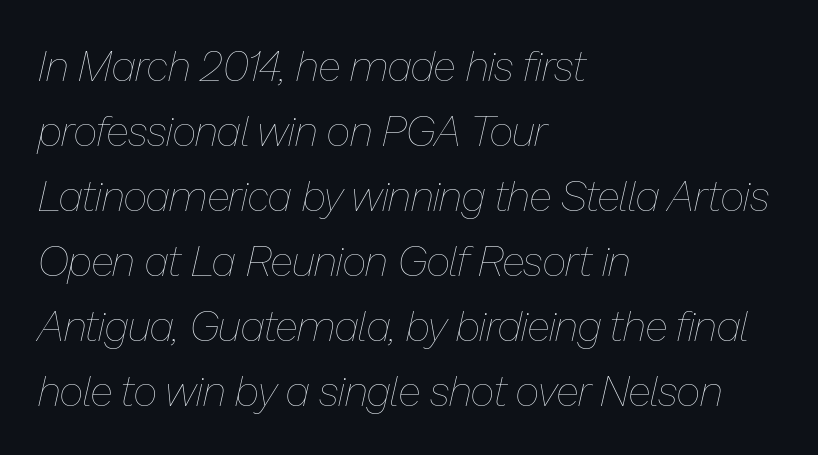
The image shows 42 px thin type, italic (leaning right); set left-aligned, normal line spacing (1.55x), normal letter spacing, not underlined; low stroke contrast and a medium x-height.
